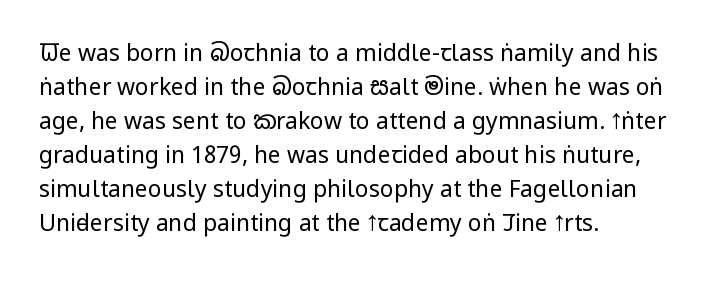
{"italic": "no", "bold": "no", "underline": "no", "align": "left", "line_spacing": "normal", "line_spacing_ratio": 1.48, "letter_spacing": "normal", "letter_spacing_em": 0.0, "glyph_px": 23}
